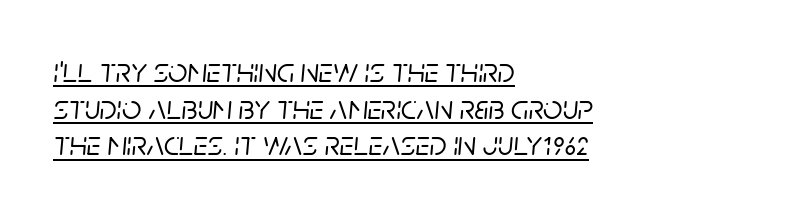
The image shows 34 px text type, italic (leaning right); set left-aligned, tight line spacing (1.08x), normal letter spacing, underlined; low stroke contrast and a large x-height.
